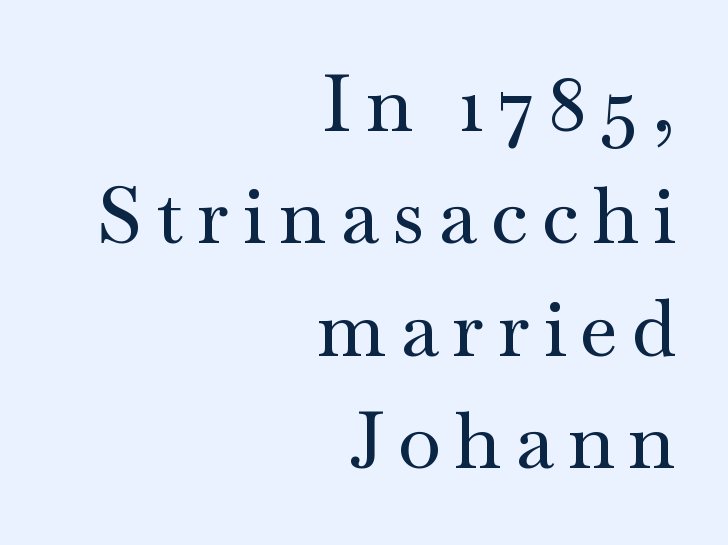
Q: Is the text italic (slanted)? A: No, it is upright.
Q: Is the typeface a serif or a sans-serif typeface? A: Serif.
Q: Is the text underlined? A: No.
Q: How is the paragraph aligned? A: Right-aligned.
Q: Is the spacing between lines tight, normal or loose? A: Normal.
Q: Width (condensed, normal, or wide)? A: Wide.
Q: Stroke contrast? A: Medium.
Q: x-height? A: Small.
Q: Monospaced? A: No.
